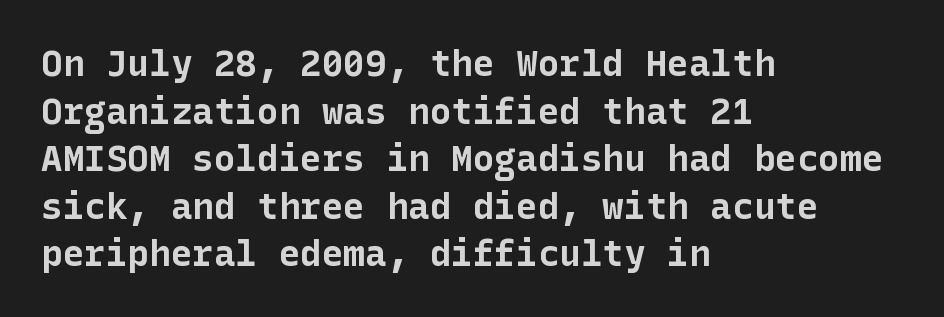
{"serif": "no", "italic": "no", "bold": "yes", "weight": "bold", "width": "normal", "stroke_contrast": "low", "x_height": "medium", "underline": "no", "align": "left", "line_spacing": "normal", "line_spacing_ratio": 1.32, "letter_spacing": "normal", "letter_spacing_em": 0.0, "glyph_px": 36}
